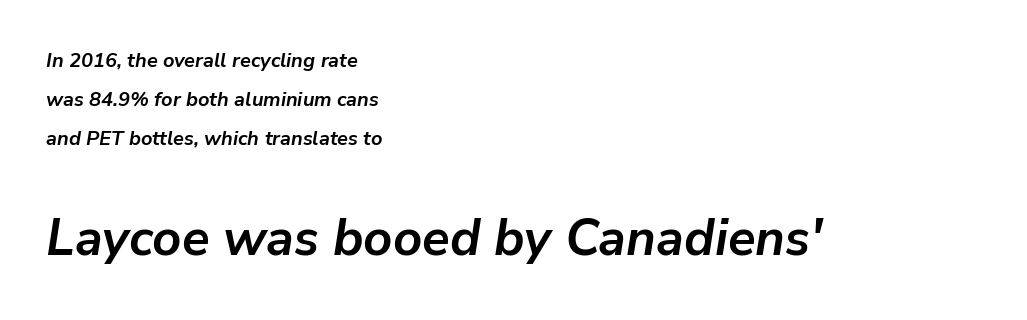
Q: Is the text bold? A: Yes.
Q: Is the text italic (slanted)? A: Yes, it leans right by about 9 degrees.
Q: Is the text underlined? A: No.
Q: How is the paragraph aligned? A: Left-aligned.
Q: Is the spacing between letters normal or unusually wide? A: Normal.
Q: Is the spacing between lines tight, normal or loose? A: Loose.
Q: Which block of text is set in a larger size, the first (top) or the second (bottom)? A: The second (bottom) one.
Q: Width (condensed, normal, or wide)? A: Normal.
Q: Stroke contrast? A: Low.
Q: x-height? A: Medium.
Q: Monospaced? A: No.
